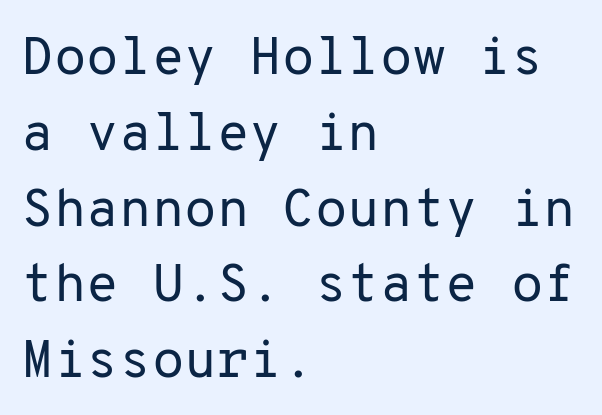
The image shows 53 px regular-weight sans-serif type, upright, monospaced; set left-aligned, normal line spacing (1.43x), normal letter spacing, not underlined; low stroke contrast and a medium x-height.
